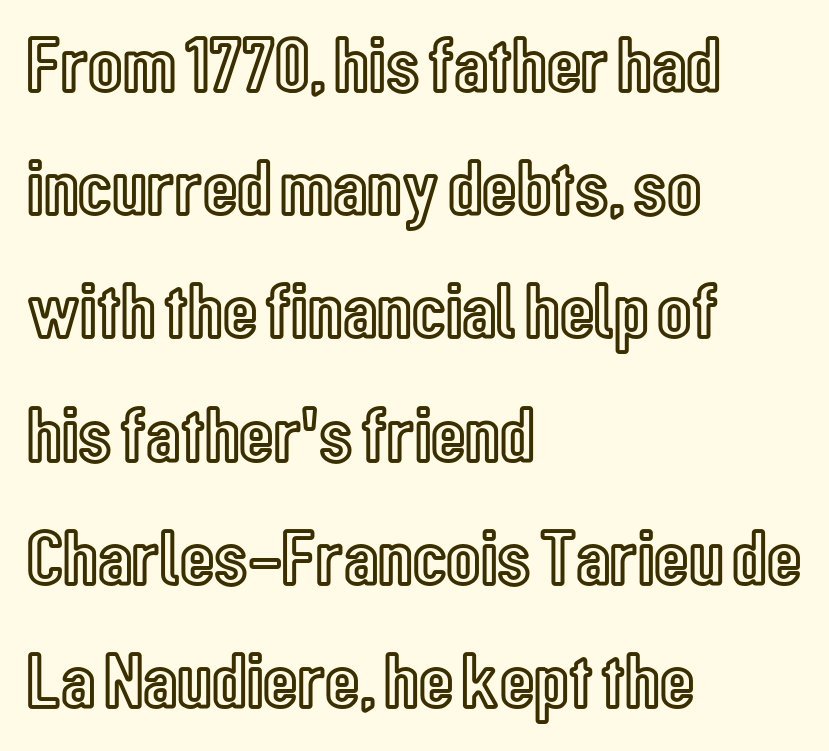
{"italic": "no", "width": "condensed", "x_height": "medium", "monospaced": "no", "underline": "no", "align": "left", "line_spacing": "normal", "line_spacing_ratio": 1.56, "letter_spacing": "normal", "letter_spacing_em": 0.0, "glyph_px": 79}
